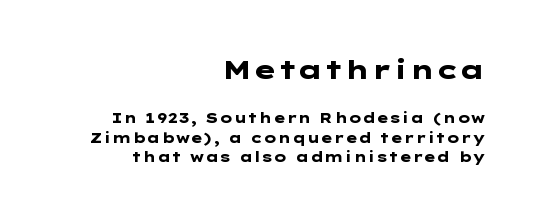
Lines of text with bare space underneath. Which margin do the lines hug? The right one — the left edge is uneven. The face used here appears at its bigger size in the upper chunk. Posture: vertical.
